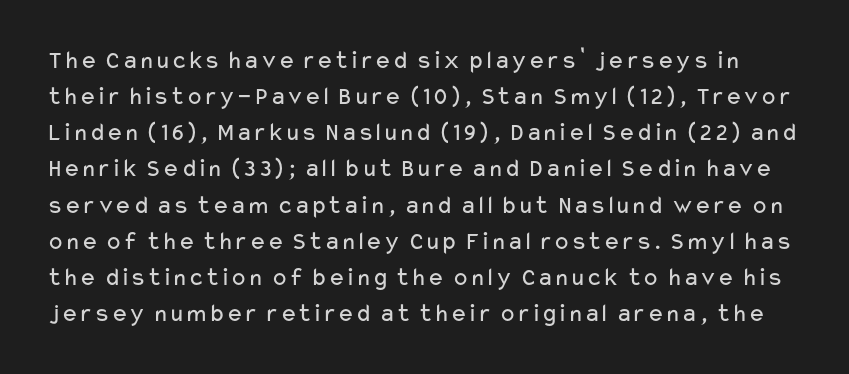
The image shows 26 px text type, upright; set normal line spacing (1.39x), normal letter spacing, not underlined.
